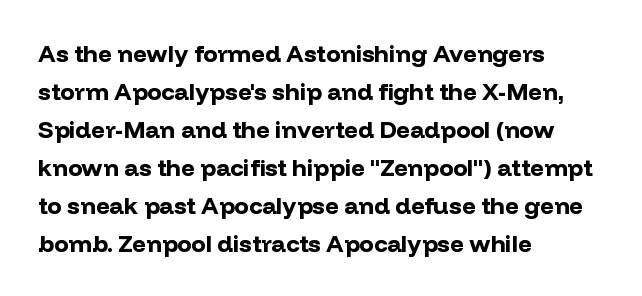
The space between consecutive lines is moderate. Alignment: flush left. The passage shown is not underscored anywhere. The type is set solid horizontally, with unmodified tracking. The characters look thick and weighty, a clear bold. Unlike italic type, these characters show no tilt at all.
